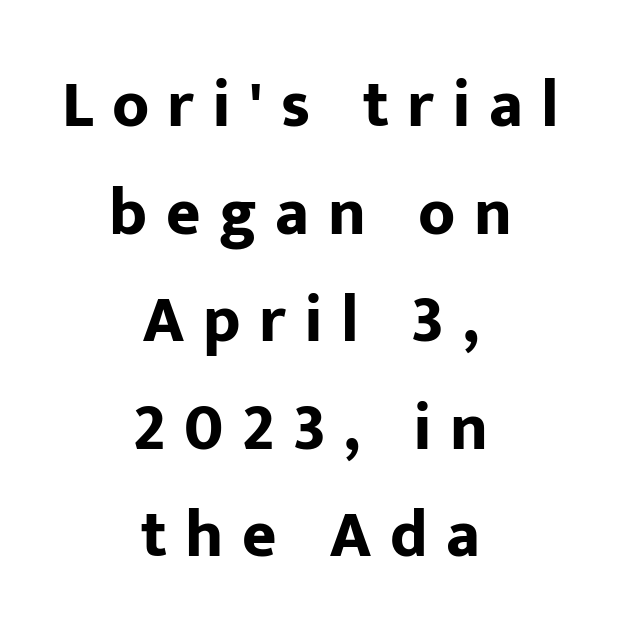
Q: Is the text bold? A: Yes.
Q: Is the text italic (slanted)? A: No, it is upright.
Q: Is the typeface a serif or a sans-serif typeface? A: Sans-serif.
Q: Is the text underlined? A: No.
Q: How is the paragraph aligned? A: Centered.
Q: Is the spacing between letters normal or unusually wide? A: Unusually wide.
Q: Is the spacing between lines tight, normal or loose? A: Normal.
Q: Width (condensed, normal, or wide)? A: Normal.
Q: Stroke contrast? A: Low.
Q: x-height? A: Medium.
Q: Monospaced? A: No.
